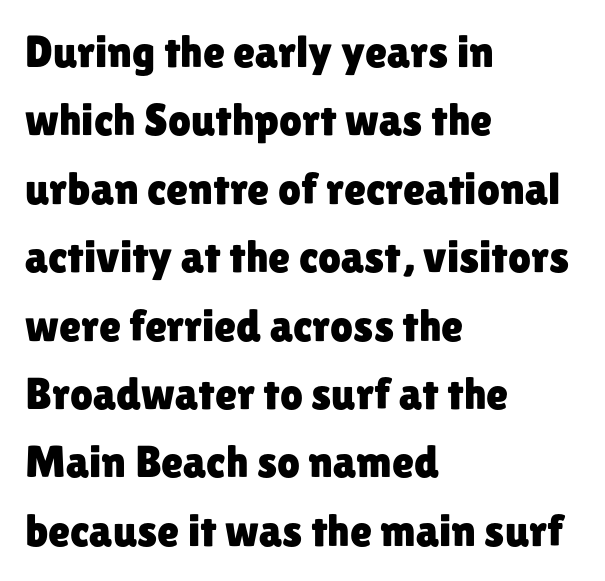
If you measured baseline to baseline, you'd find a middling distance. You could not count columns in this text — the font is proportionally spaced. This sample uses plain, unmodified letter spacing. A roman cut, with each character standing at attention. A classic flush-left, rag-right setting is used for this passage. Words float on clear page, feet unadorned.
